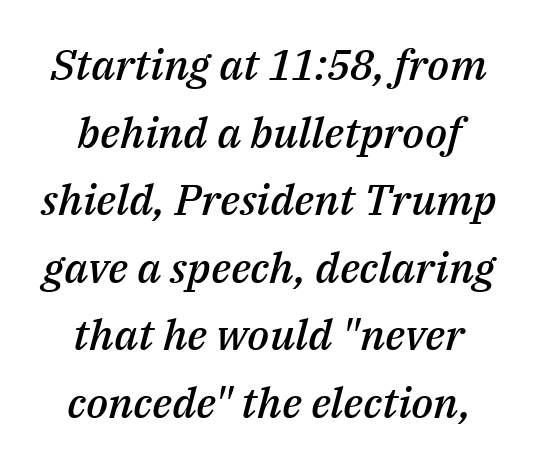
{"italic": "yes", "lean": "right", "slant_degrees": 14, "bold": "semi", "weight": "semibold", "width": "normal", "stroke_contrast": "medium", "x_height": "medium", "monospaced": "no", "underline": "no", "align": "center", "line_spacing": "normal", "line_spacing_ratio": 1.57, "letter_spacing": "normal", "letter_spacing_em": 0.0, "glyph_px": 43}
